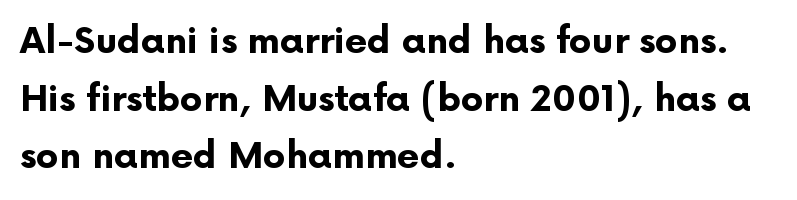
The image shows 36 px bold sans-serif type, upright; set left-aligned, normal line spacing (1.6x), normal letter spacing, not underlined; low stroke contrast and a medium x-height.
